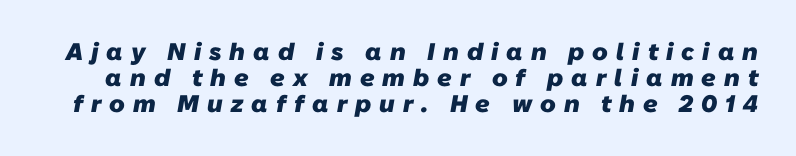
This block would grow much taller if given ordinary leading; it's compressed now. The foot of each line stays bare and open. You could only call the tracking loose — the letters float apart. These words are printed bold, with thick strokes throughout.
